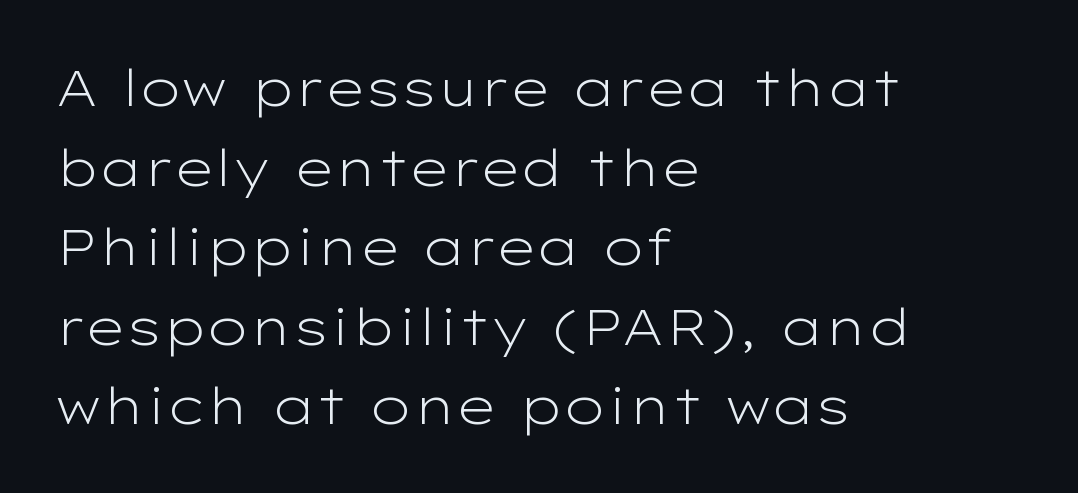
Q: Is the text bold? A: No.
Q: Is the text italic (slanted)? A: No, it is upright.
Q: Is the typeface a serif or a sans-serif typeface? A: Sans-serif.
Q: Is the text underlined? A: No.
Q: How is the paragraph aligned? A: Left-aligned.
Q: Is the spacing between letters normal or unusually wide? A: Normal.
Q: Is the spacing between lines tight, normal or loose? A: Normal.
Q: Width (condensed, normal, or wide)? A: Wide.
Q: Stroke contrast? A: Low.
Q: x-height? A: Medium.
Q: Monospaced? A: No.
